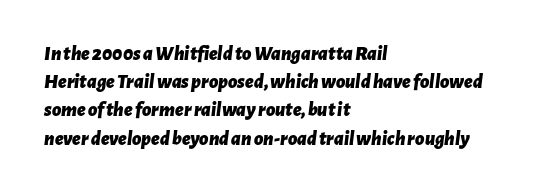
Q: Is the text bold? A: Yes.
Q: Is the text italic (slanted)? A: Yes, it leans right by about 7 degrees.
Q: Is the text underlined? A: No.
Q: How is the paragraph aligned? A: Left-aligned.
Q: Is the spacing between letters normal or unusually wide? A: Normal.
Q: Is the spacing between lines tight, normal or loose? A: Normal.
